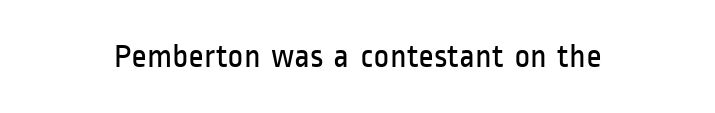
Does the type have serifs? No, each stem ends abruptly. This sample has the flowing, uneven cadence of proportional lettering. Nobody drew a line under any word here. A roman cut, with each character standing at attention.
